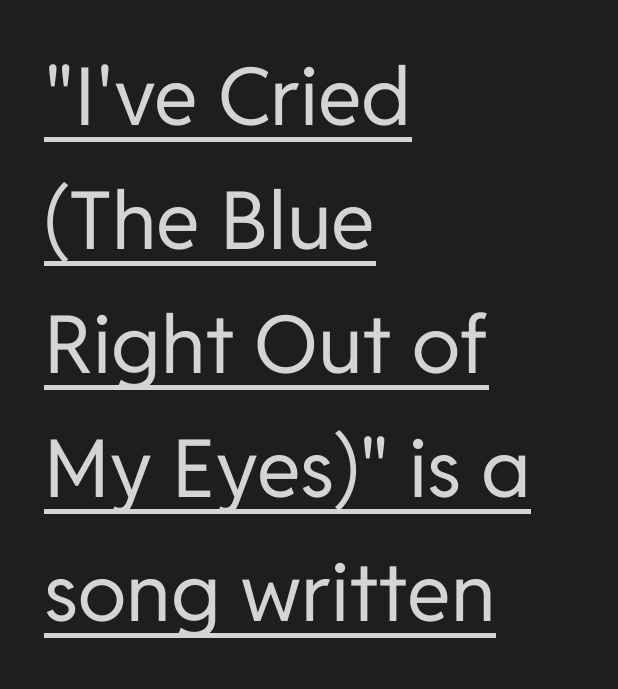
Q: Is the text bold? A: No.
Q: Is the text italic (slanted)? A: No, it is upright.
Q: Is the typeface a serif or a sans-serif typeface? A: Sans-serif.
Q: Is the text underlined? A: Yes.
Q: How is the paragraph aligned? A: Left-aligned.
Q: Is the spacing between letters normal or unusually wide? A: Normal.
Q: Is the spacing between lines tight, normal or loose? A: Normal.
Q: Width (condensed, normal, or wide)? A: Normal.
Q: Stroke contrast? A: Low.
Q: x-height? A: Medium.
Q: Monospaced? A: No.
